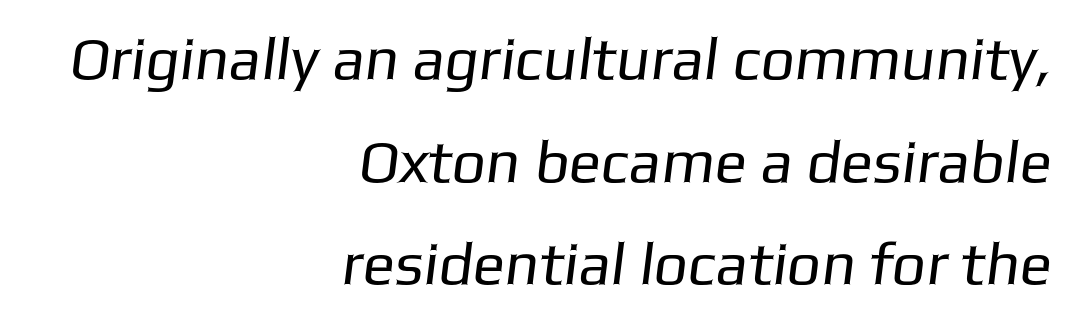
Examine the stroke ends and you'll find no serifs. A typesetter would call this zero additional tracking. Weight: not bold — regular or lighter. Varying glyph widths throughout — classic text-font behaviour. Glance below the letters and you will spot only blank space. Casual observation: everything's shoved over to the right.
